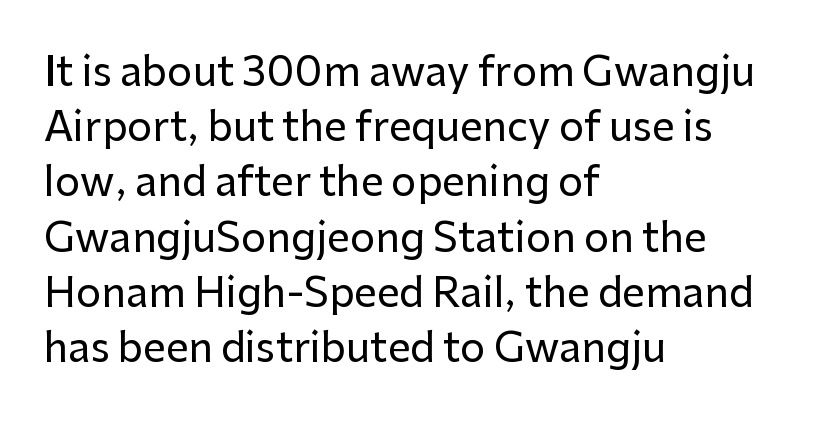
The image shows 40 px sans-serif type, upright; set left-aligned, normal line spacing (1.38x), normal letter spacing, not underlined; low stroke contrast and a medium x-height.
